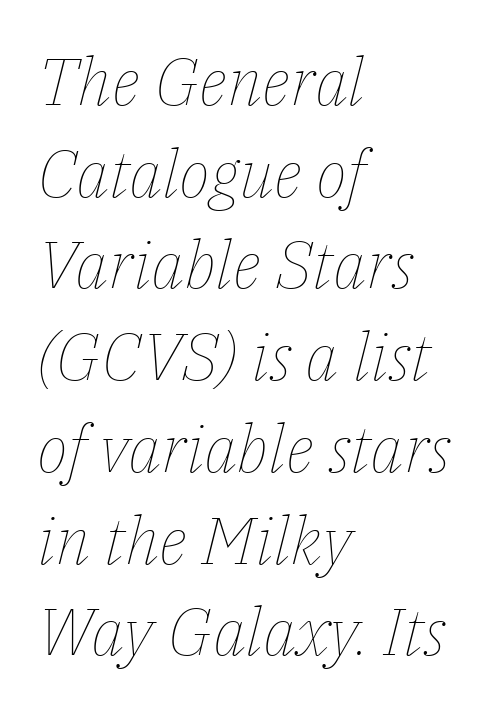
The image shows 66 px thin type, italic (leaning right); set left-aligned, normal line spacing (1.39x), normal letter spacing, not underlined; low stroke contrast and a medium x-height.
